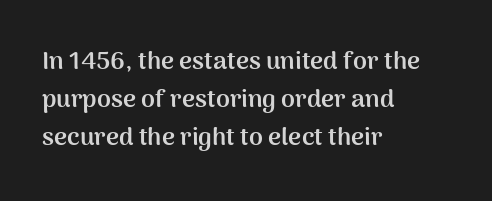
Q: Is the text bold? A: Yes.
Q: Is the text italic (slanted)? A: No, it is upright.
Q: Is the text underlined? A: No.
Q: How is the paragraph aligned? A: Left-aligned.
Q: Is the spacing between letters normal or unusually wide? A: Normal.
Q: Is the spacing between lines tight, normal or loose? A: Normal.
